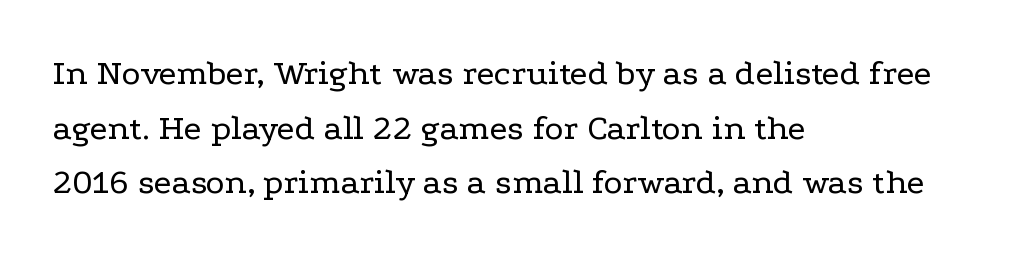
The rendering keeps characters at their native spacing. Left-aligned paragraph, ragged on the right. Honestly, the row spacing looks completely unremarkable. Think of a printed novel: that variable character pitch is what you see here.
